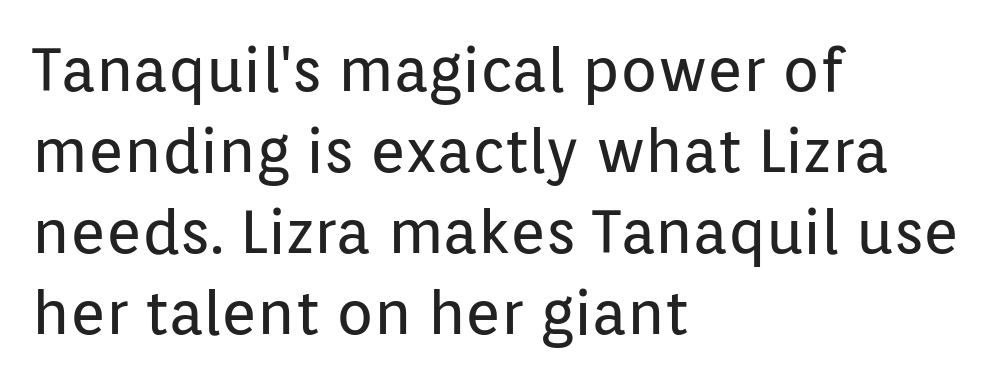
The line texture is even and compact thanks to regular tracking. The rendering uses a moderate line-height, typical for paragraphs. To sum up the face: it is a sans, with no serifs. You could not count columns in this text — the font is proportionally spaced.
